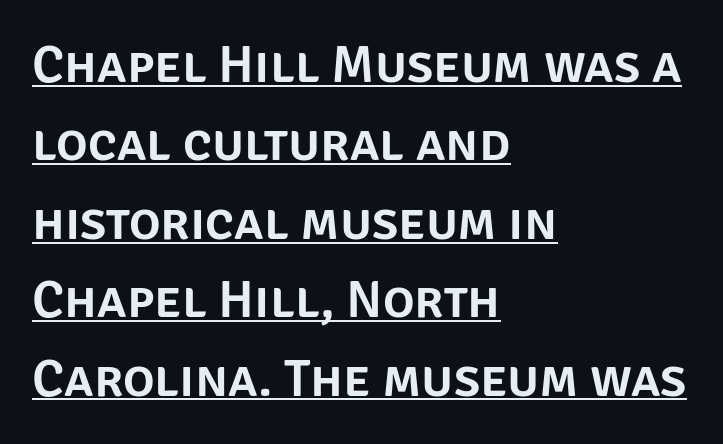
This sample has the flowing, uneven cadence of proportional lettering. A rule runs beneath these lines of type. Evenly set lines give the paragraph a standard silhouette. Nope, not italic — everything's standing straight. The type family on display is of the sans-serif kind.
